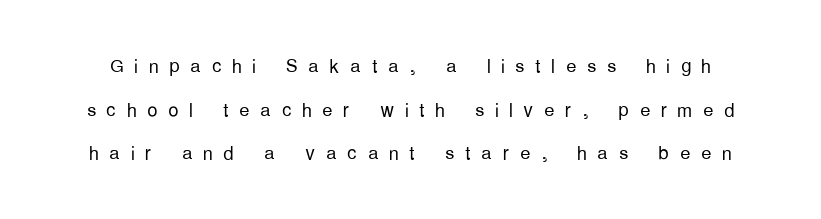
A normal amount of white space separates one row of letters from the next. These lines were composed using upright roman letters. Is this a heavy cut? Hardly; it is regular or lighter. A bare baseline throughout the passage. What stands out about the letter spacing? Its width — letters are far apart.
